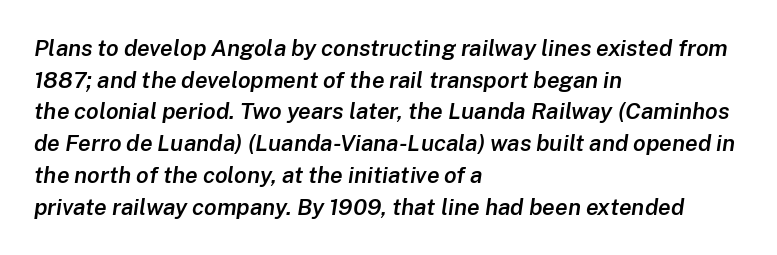
Summary of vertical rhythm: regular, with standard interline spacing. Alignment: flush left. Lines of text with bare space underneath. Slanted lettering throughout.
